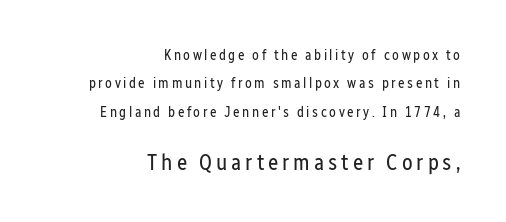
Quick note: not italic, upright. Where is the straight margin? On the right. Unmarked baselines from the first word to the last. Bold? No — there's no thickening of the strokes.
